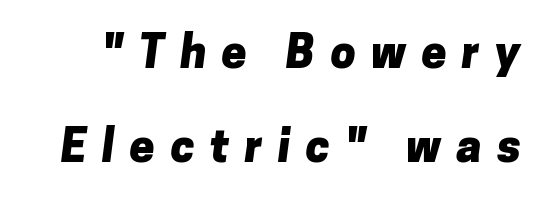
{"serif": "no", "bold": "yes", "weight": "heavy", "width": "normal", "stroke_contrast": "low", "x_height": "medium", "monospaced": "no", "underline": "no", "line_spacing": "loose", "line_spacing_ratio": 2.08, "letter_spacing": "wide", "letter_spacing_em": 0.34, "glyph_px": 45}
